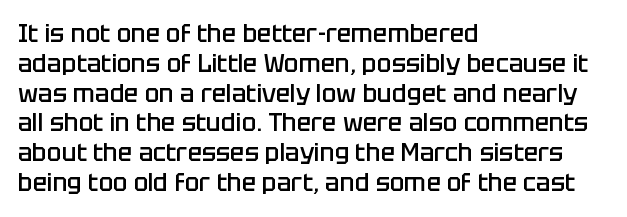
{"italic": "no", "bold": "semi", "underline": "no", "align": "left", "line_spacing_ratio": 1.24, "letter_spacing": "normal", "letter_spacing_em": 0.0, "glyph_px": 24}
